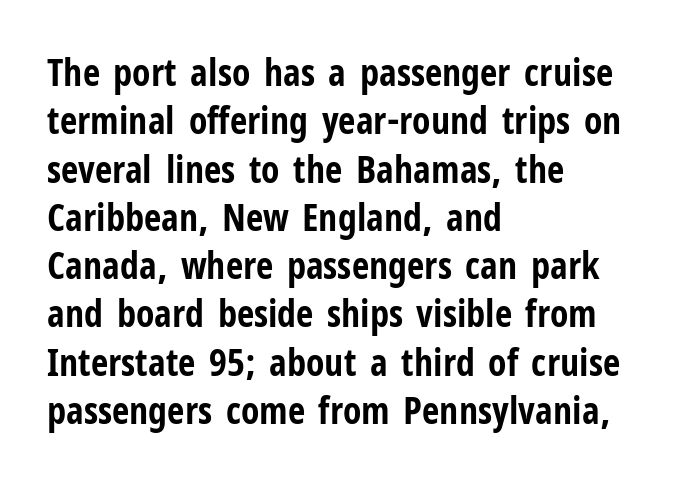
The image shows 38 px bold, condensed sans-serif type, upright; set left-aligned, normal line spacing (1.27x), normal letter spacing, not underlined; low stroke contrast and a medium x-height.
